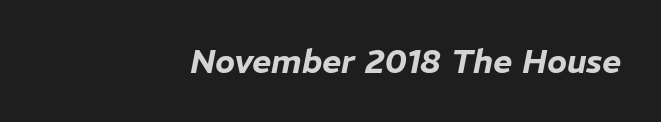
{"italic": "yes", "lean": "right", "slant_degrees": 11, "width": "normal", "stroke_contrast": "low", "x_height": "medium", "monospaced": "no", "underline": "no", "align": "right", "letter_spacing": "normal", "letter_spacing_em": 0.0, "glyph_px": 33}
